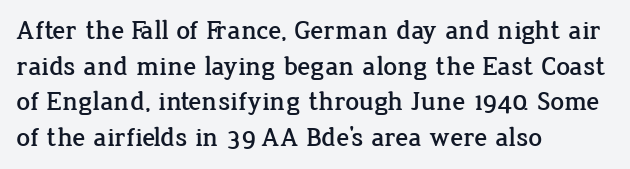
{"italic": "no", "underline": "no", "align": "left", "line_spacing": "normal", "line_spacing_ratio": 1.32, "letter_spacing": "normal", "letter_spacing_em": 0.0, "glyph_px": 27}
